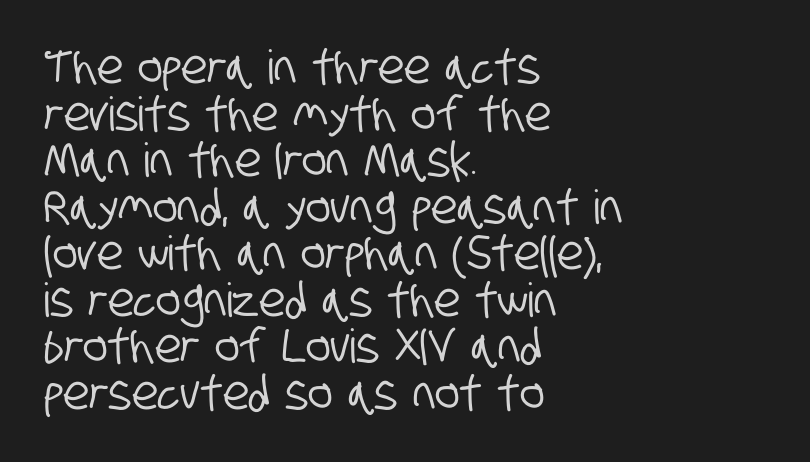
Look at the tracking — it's just the regular setting, nothing added. Where is the straight margin? On the left. Reading down the column, the eye jumps only a short way to each next line. No feet cap the strokes, marking this as sans-serif type. Just letters on the line, the space beneath them empty.
